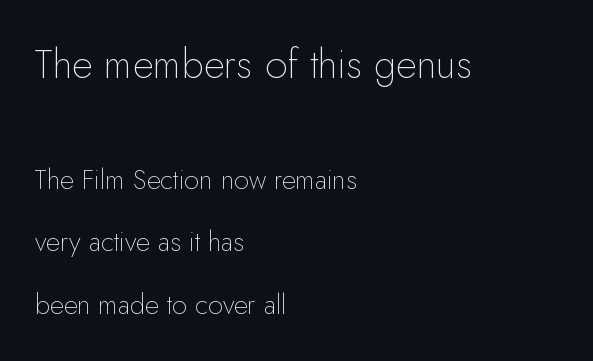
The image shows 40 px thin sans-serif type, upright; set left-aligned, loose line spacing (2.32x), normal letter spacing, not underlined; the first (top) block is 1.48x larger; low stroke contrast and a small x-height.
